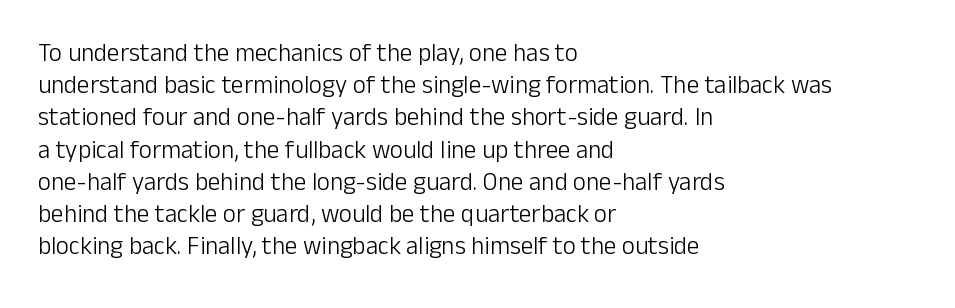
Q: Is the text bold? A: No.
Q: Is the text italic (slanted)? A: No, it is upright.
Q: Is the text underlined? A: No.
Q: How is the paragraph aligned? A: Left-aligned.
Q: Is the spacing between letters normal or unusually wide? A: Normal.
Q: Is the spacing between lines tight, normal or loose? A: Normal.
